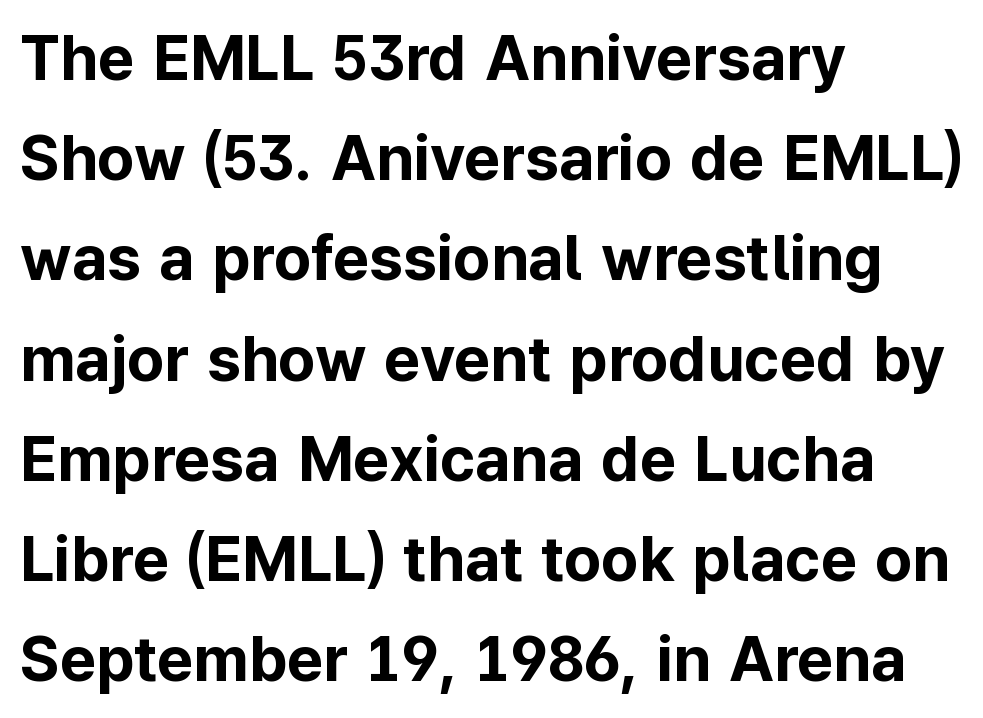
{"serif": "no", "italic": "no", "bold": "yes", "weight": "bold", "width": "normal", "stroke_contrast": "low", "x_height": "medium", "monospaced": "no", "underline": "no", "align": "left", "line_spacing": "normal", "line_spacing_ratio": 1.59, "letter_spacing": "normal", "letter_spacing_em": 0.0, "glyph_px": 63}
